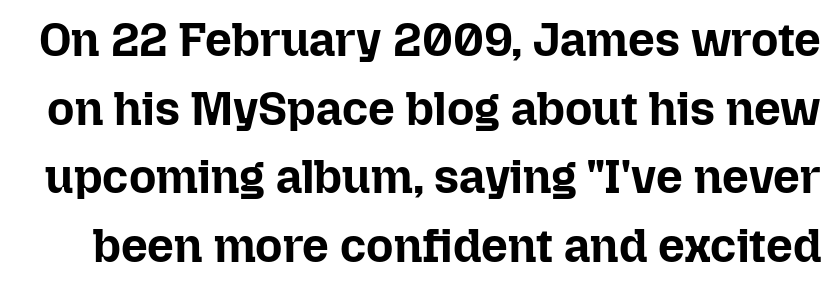
Q: Is the text bold? A: Yes.
Q: Is the text italic (slanted)? A: No, it is upright.
Q: Is the text underlined? A: No.
Q: Is the spacing between letters normal or unusually wide? A: Normal.
Q: Is the spacing between lines tight, normal or loose? A: Normal.
Q: Width (condensed, normal, or wide)? A: Normal.
Q: Stroke contrast? A: Low.
Q: x-height? A: Medium.
Q: Monospaced? A: No.
